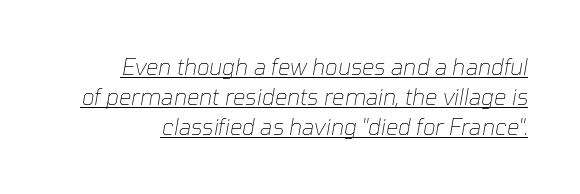
The image shows 22 px text type, italic (leaning right); set normal line spacing (1.37x), normal letter spacing, underlined.
